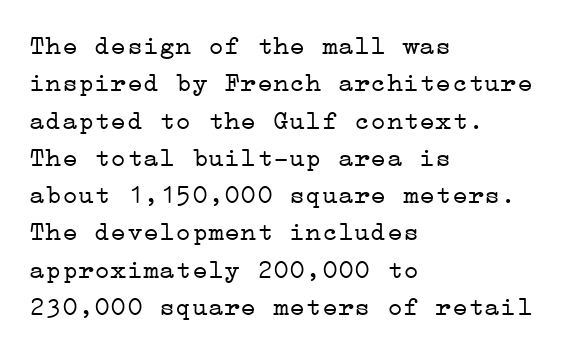
{"italic": "no", "bold": "no", "underline": "no", "align": "left", "line_spacing": "normal", "line_spacing_ratio": 1.38, "letter_spacing": "normal", "letter_spacing_em": 0.0, "glyph_px": 27}
